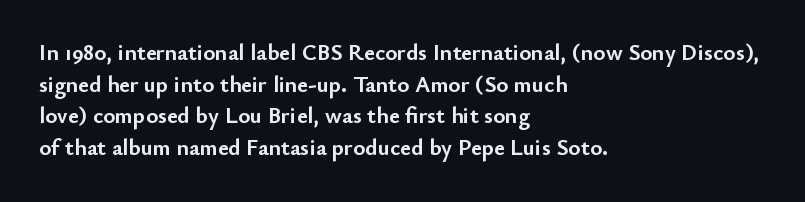
The image shows 23 px bold type, upright; set left-aligned, normal line spacing (1.38x), normal letter spacing, not underlined.
